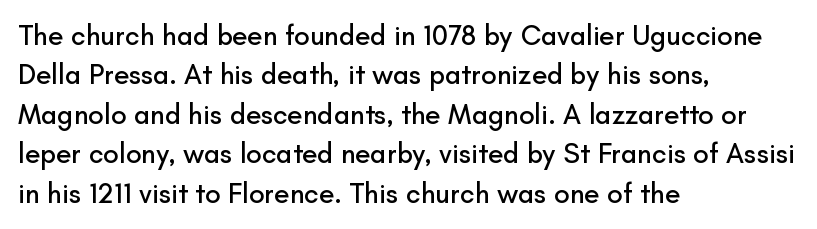
{"serif": "no", "italic": "no", "width": "normal", "stroke_contrast": "low", "x_height": "small", "monospaced": "no", "underline": "no", "align": "left", "line_spacing": "normal", "line_spacing_ratio": 1.41, "letter_spacing": "normal", "letter_spacing_em": 0.0, "glyph_px": 28}
